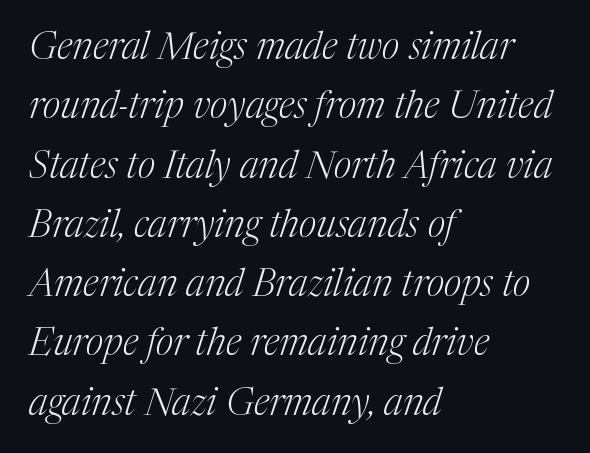
{"serif": "yes", "italic": "yes", "lean": "right", "slant_degrees": 17, "bold": "no", "weight": "light", "width": "normal", "stroke_contrast": "medium", "x_height": "medium", "monospaced": "no", "underline": "no", "align": "left", "line_spacing": "normal", "line_spacing_ratio": 1.56, "letter_spacing": "normal", "letter_spacing_em": 0.0, "glyph_px": 38}
